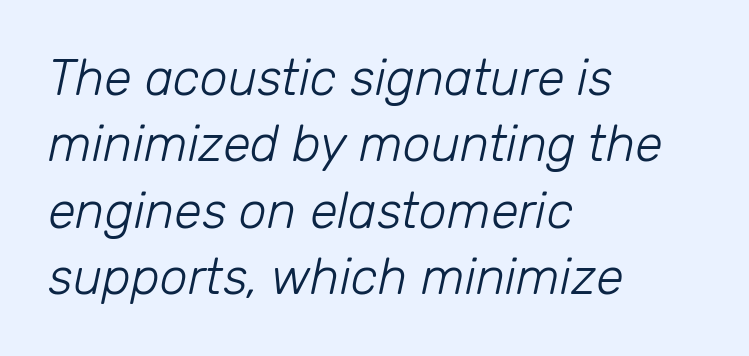
The image shows 50 px light type, italic (leaning right); set left-aligned, normal line spacing (1.33x), normal letter spacing, not underlined; low stroke contrast and a medium x-height.
